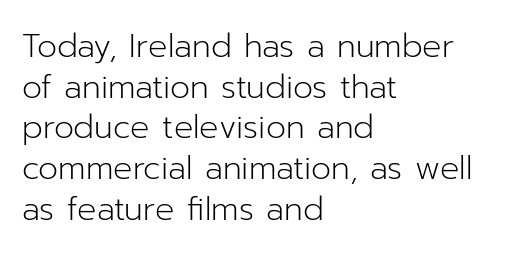
Visually the block forms a straight wall on the left and a jagged coastline on the right. Italic: no, the glyphs are upright roman. Descenders are the only things crossing below the line. Students, observe: this is what conventionally led text looks like. Check where the strokes stop: nothing finishes them off — pure sans. Vertical stems look standard width or narrower in stroke.
